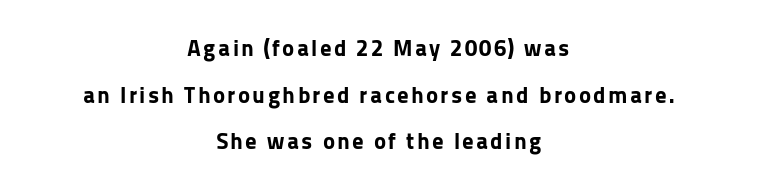
The image shows 23 px bold type, upright; set centered, loose line spacing (2.03x), not underlined.
